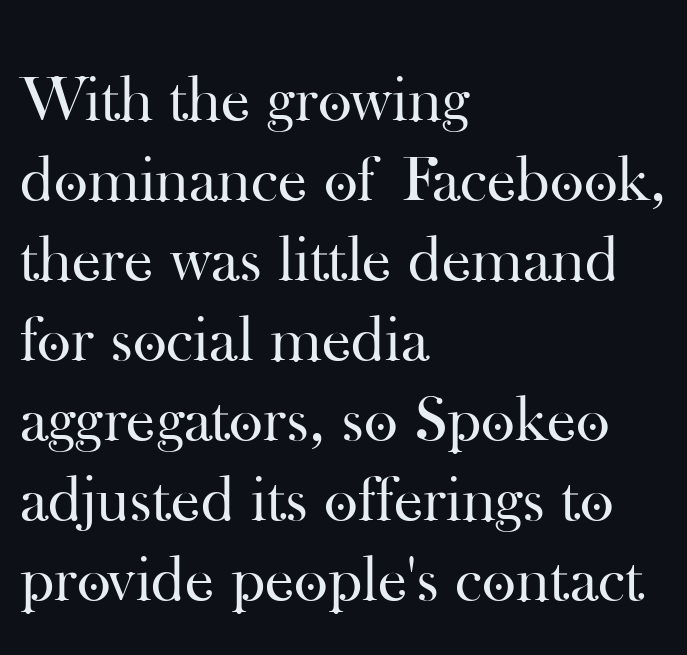
The image shows 65 px regular-weight serif type, upright; set left-aligned, line spacing 1.23x, normal letter spacing, not underlined; high stroke contrast and a small x-height.
